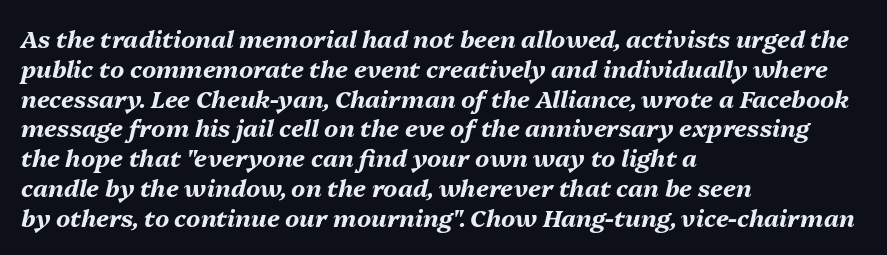
{"italic": "yes", "lean": "right", "slant_degrees": 13, "bold": "yes", "underline": "no", "align": "left", "line_spacing_ratio": 1.24, "letter_spacing": "normal", "letter_spacing_em": 0.0, "glyph_px": 24}
